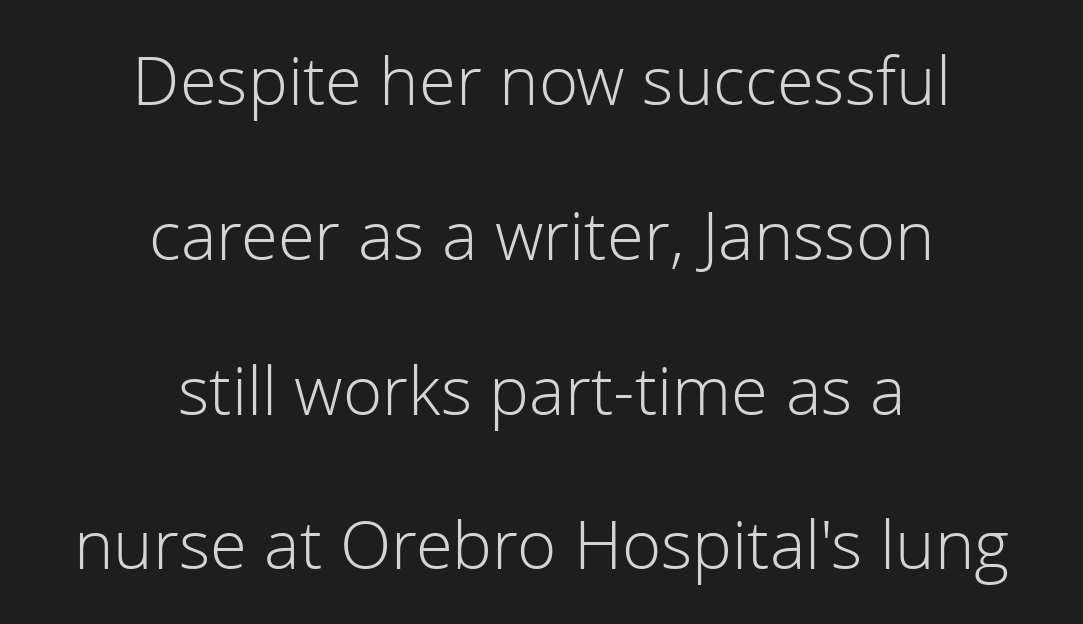
Q: Is the text bold? A: No.
Q: Is the text italic (slanted)? A: No, it is upright.
Q: Is the typeface a serif or a sans-serif typeface? A: Sans-serif.
Q: Is the text underlined? A: No.
Q: How is the paragraph aligned? A: Centered.
Q: Is the spacing between letters normal or unusually wide? A: Normal.
Q: Is the spacing between lines tight, normal or loose? A: Loose.
Q: Width (condensed, normal, or wide)? A: Normal.
Q: Stroke contrast? A: Low.
Q: x-height? A: Medium.
Q: Monospaced? A: No.
